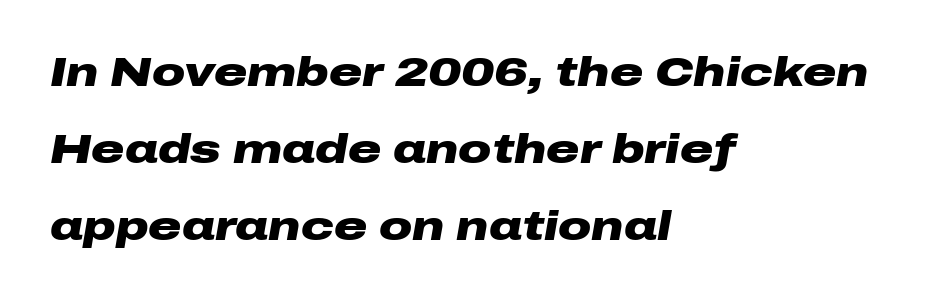
{"italic": "yes", "lean": "right", "slant_degrees": 10, "bold": "yes", "weight": "heavy", "width": "wide", "stroke_contrast": "low", "x_height": "medium", "monospaced": "no", "underline": "no", "align": "left", "line_spacing_ratio": 1.88, "letter_spacing": "normal", "letter_spacing_em": 0.0, "glyph_px": 41}
